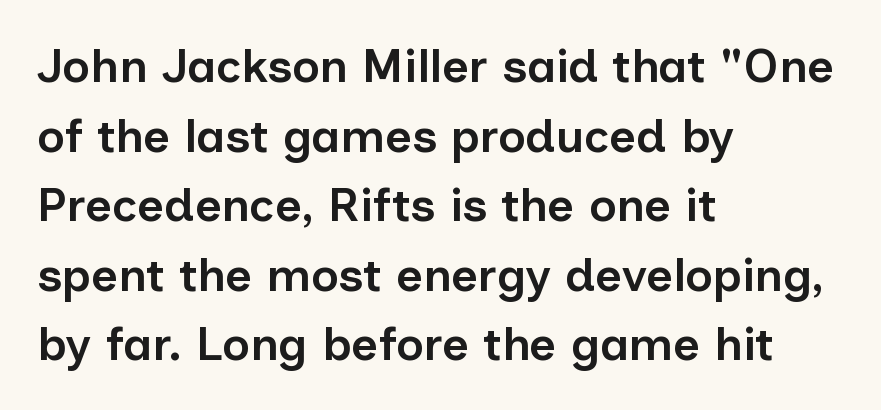
Q: Is the text bold? A: Semi-bold.
Q: Is the text italic (slanted)? A: No, it is upright.
Q: Is the typeface a serif or a sans-serif typeface? A: Sans-serif.
Q: Is the text underlined? A: No.
Q: How is the paragraph aligned? A: Left-aligned.
Q: Is the spacing between letters normal or unusually wide? A: Normal.
Q: Is the spacing between lines tight, normal or loose? A: Normal.
Q: Width (condensed, normal, or wide)? A: Normal.
Q: Stroke contrast? A: Low.
Q: x-height? A: Medium.
Q: Monospaced? A: No.
